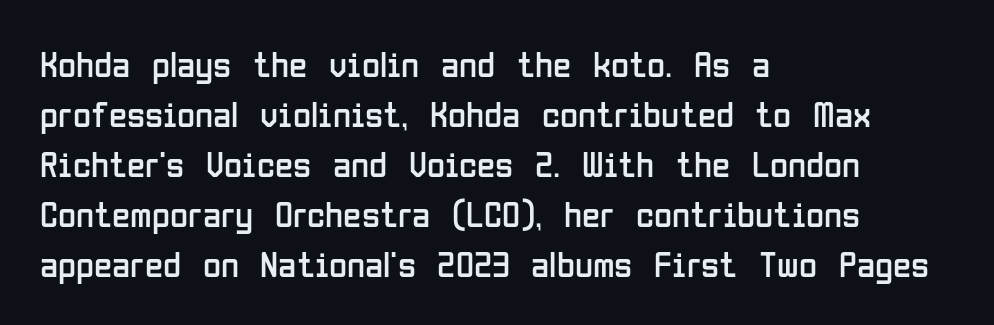
The image shows 37 px regular-weight, condensed sans-serif type, upright; set left-aligned, normal line spacing (1.35x), normal letter spacing, not underlined; low stroke contrast and a medium x-height.
